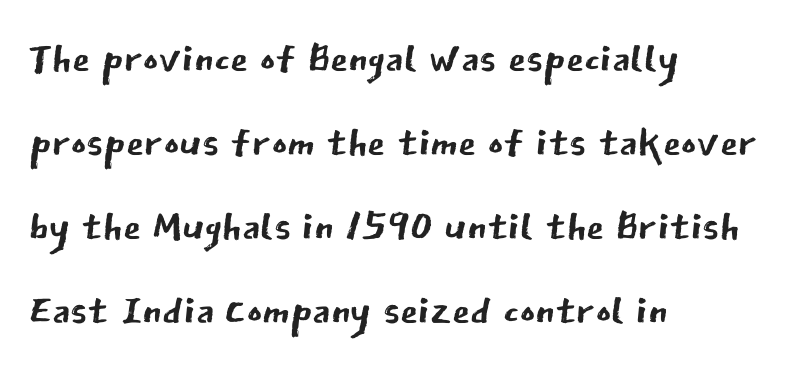
{"serif": "no", "italic": "no", "bold": "no", "weight": "regular", "width": "normal", "stroke_contrast": "low", "x_height": "medium", "monospaced": "no", "underline": "no", "align": "left", "line_spacing": "normal", "line_spacing_ratio": 1.45, "letter_spacing": "normal", "letter_spacing_em": 0.0, "glyph_px": 58}
